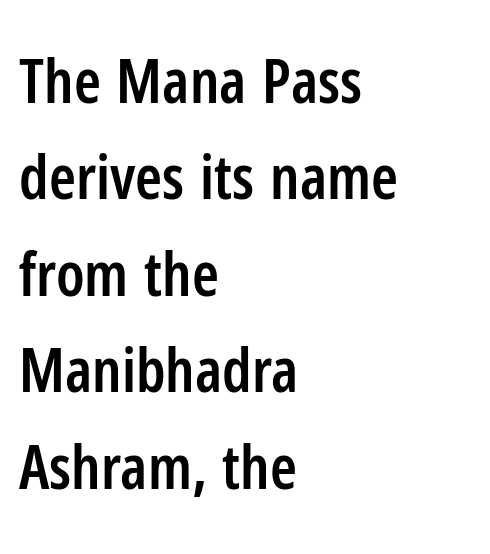
The designer left line spacing at the default. Does extra space separate the letters? No, they use regular spacing. Posture: straight, roman, zero tilt. The specimen omits any rule beneath the text block's lines. Line starts are locked; line ends wander. These words are printed semibold, heavier than regular yet not bold.
